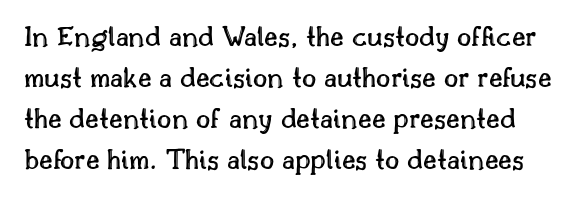
Descenders hang freely into open space. A typesetter would call this zero additional tracking. Upright lettering throughout. Summary of vertical rhythm: regular, with standard interline spacing. Think of a printed novel: that variable character pitch is what you see here.
